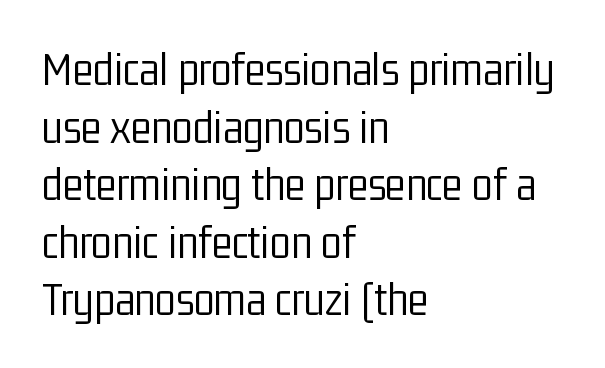
{"serif": "no", "italic": "no", "bold": "no", "weight": "light", "width": "condensed", "stroke_contrast": "low", "x_height": "medium", "monospaced": "no", "underline": "no", "align": "left", "line_spacing_ratio": 1.2, "letter_spacing": "normal", "letter_spacing_em": 0.0, "glyph_px": 48}
